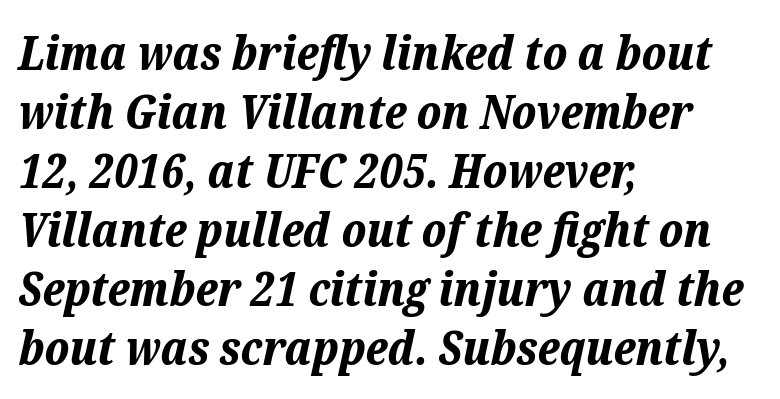
Q: Is the text bold? A: Yes.
Q: Is the text italic (slanted)? A: Yes, it leans right by about 12 degrees.
Q: Is the text underlined? A: No.
Q: How is the paragraph aligned? A: Left-aligned.
Q: Is the spacing between letters normal or unusually wide? A: Normal.
Q: Width (condensed, normal, or wide)? A: Normal.
Q: Stroke contrast? A: Low.
Q: x-height? A: Medium.
Q: Monospaced? A: No.
